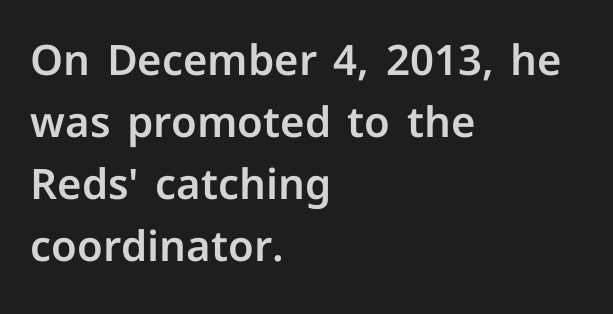
This rendering uses left alignment, leaving the right contour irregular. Does the lettering tilt? It doesn't — this is upright. The passage shown has conventional tracking throughout. Proportional: the letters do not fall into vertical columns.
